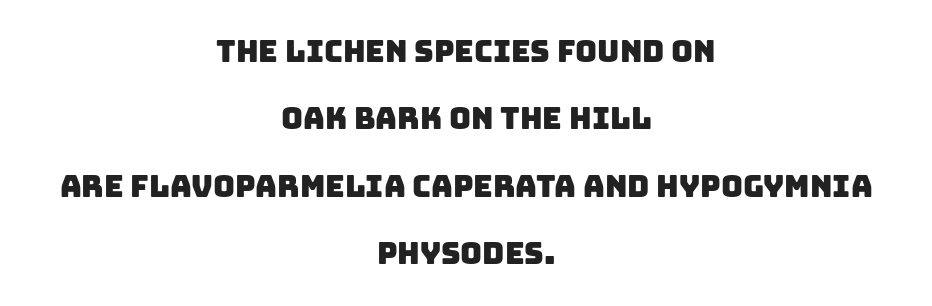
{"serif": "no", "width": "normal", "stroke_contrast": "low", "x_height": "large", "monospaced": "no", "underline": "no", "align": "center", "line_spacing": "loose", "line_spacing_ratio": 2.25, "letter_spacing": "normal", "letter_spacing_em": 0.0, "glyph_px": 30}
